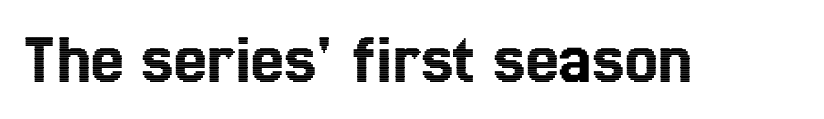
These lines keep a tight, regular rhythm from letter to letter. The letters stand upright; this is a roman face. Descenders are the only things crossing below the line. Think of a printed novel: that variable character pitch is what you see here.
